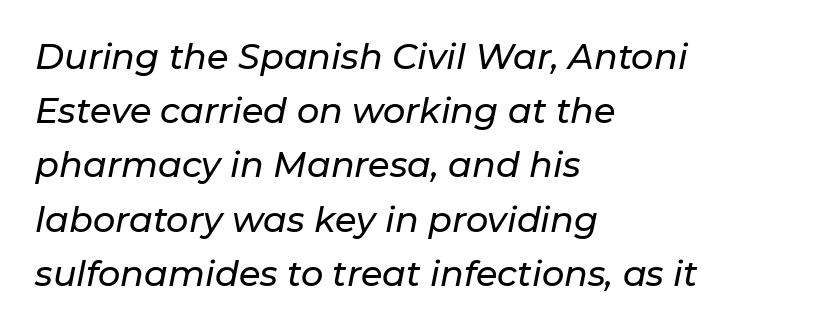
Which margin do the lines hug? The left one — the right edge is uneven. Successive baselines arrive at the customary interval. Is this a fixed-width face? No — the glyphs have proportional, varying widths. The line texture is even and compact thanks to regular tracking. The strip under each line holds only bare page.
